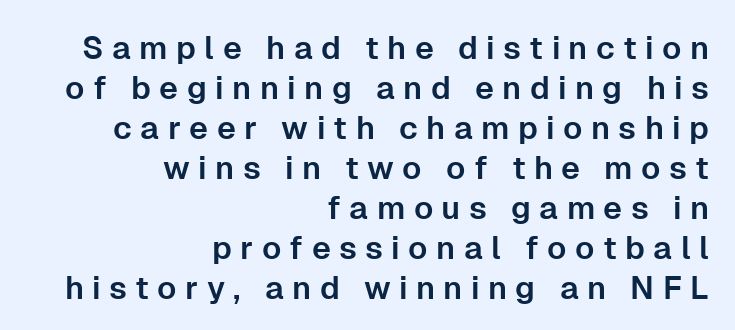
{"serif": "no", "italic": "no", "width": "normal", "stroke_contrast": "low", "x_height": "medium", "monospaced": "no", "underline": "no", "align": "right", "line_spacing": "normal", "line_spacing_ratio": 1.25, "letter_spacing": "wide", "letter_spacing_em": 0.26, "glyph_px": 32}
